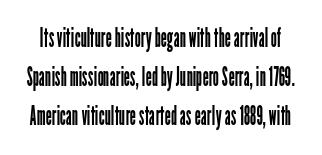
The image shows 27 px text type, upright; set normal line spacing (1.45x), normal letter spacing, not underlined.
